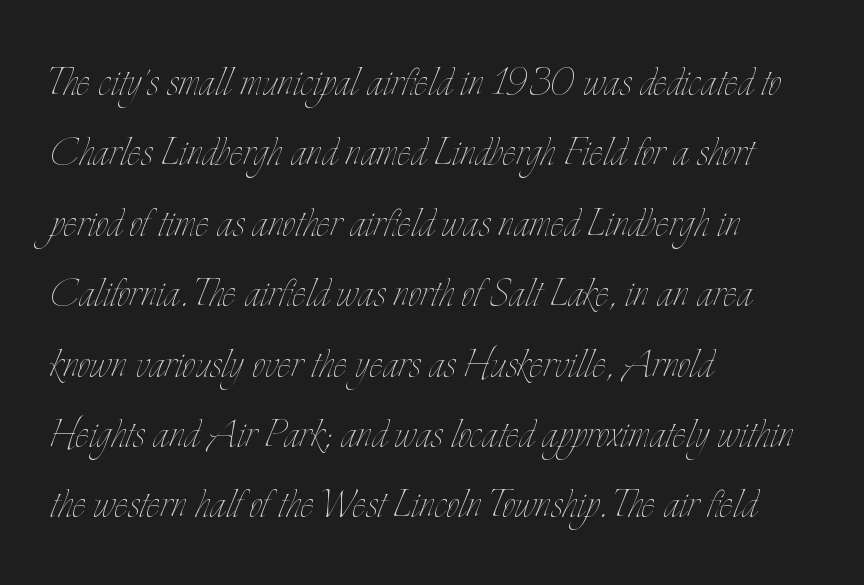
{"bold": "no", "weight": "thin", "width": "condensed", "stroke_contrast": "low", "x_height": "small", "monospaced": "no", "underline": "no", "align": "left", "line_spacing": "normal", "line_spacing_ratio": 1.38, "letter_spacing": "normal", "letter_spacing_em": 0.0, "glyph_px": 51}
